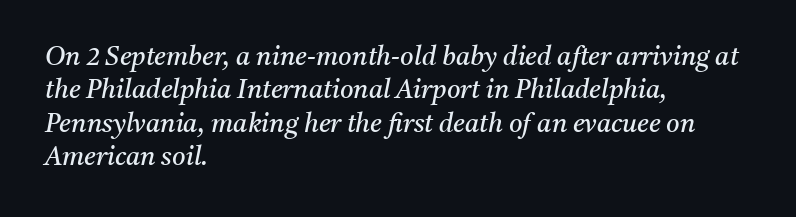
{"italic": "yes", "lean": "right", "slant_degrees": 11, "bold": "no", "underline": "no", "align": "left", "line_spacing": "normal", "line_spacing_ratio": 1.28, "letter_spacing": "normal", "letter_spacing_em": 0.0, "glyph_px": 26}
